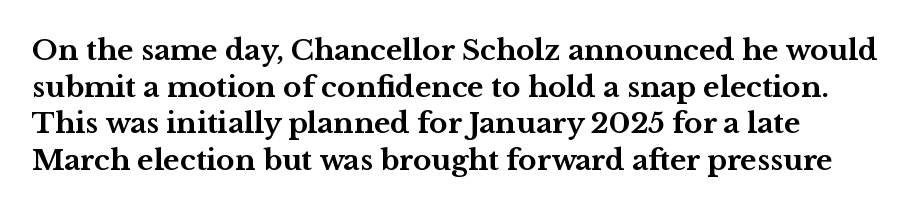
The image shows 28 px bold, wide serif type, upright; set left-aligned, normal line spacing (1.31x), normal letter spacing, not underlined; medium stroke contrast and a medium x-height.
